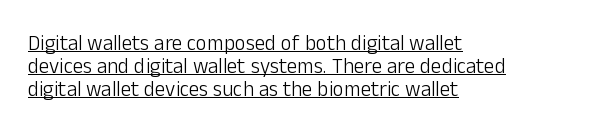
The image shows 21 px text type, upright; set left-aligned, tight line spacing (1.09x), normal letter spacing, underlined.
